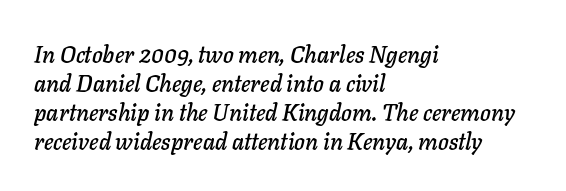
{"italic": "yes", "lean": "right", "slant_degrees": 11, "underline": "no", "align": "left", "line_spacing": "normal", "line_spacing_ratio": 1.26, "letter_spacing": "normal", "letter_spacing_em": 0.0, "glyph_px": 23}
